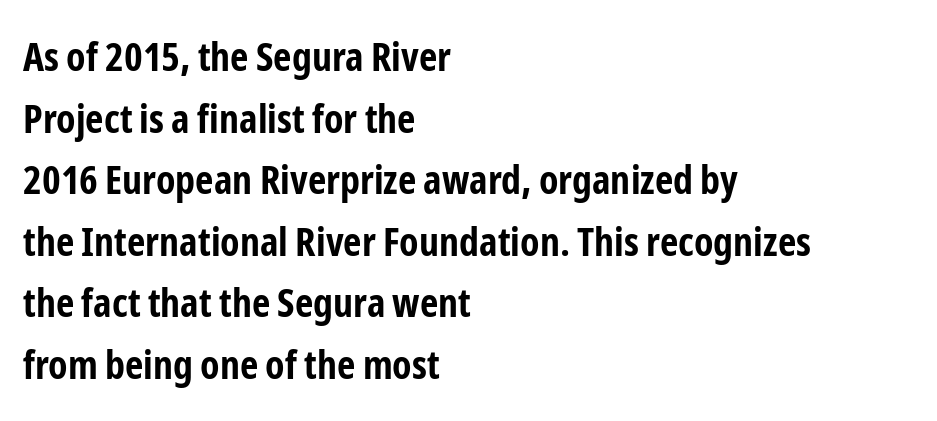
{"serif": "no", "italic": "no", "bold": "yes", "weight": "bold", "width": "condensed", "stroke_contrast": "low", "x_height": "medium", "monospaced": "no", "underline": "no", "align": "left", "line_spacing": "normal", "line_spacing_ratio": 1.54, "letter_spacing": "normal", "letter_spacing_em": 0.0, "glyph_px": 40}
